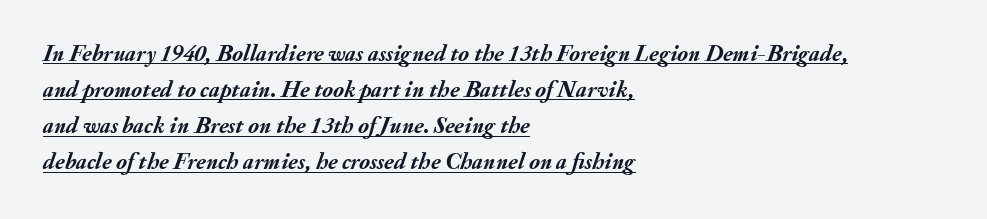
{"italic": "yes", "lean": "right", "slant_degrees": 20, "bold": "yes", "underline": "yes", "align": "left", "line_spacing": "normal", "line_spacing_ratio": 1.57, "letter_spacing": "normal", "letter_spacing_em": 0.0, "glyph_px": 23}
